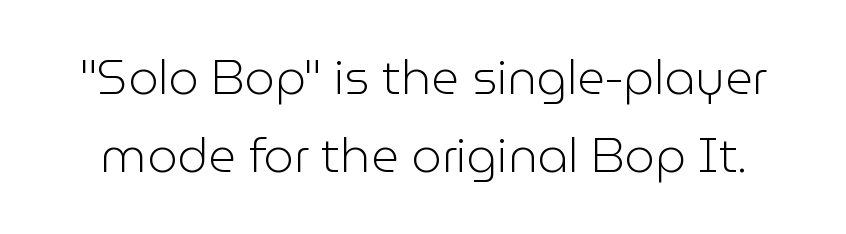
{"serif": "no", "italic": "no", "bold": "no", "weight": "light", "width": "normal", "stroke_contrast": "low", "x_height": "medium", "monospaced": "no", "underline": "no", "line_spacing": "normal", "line_spacing_ratio": 1.63, "letter_spacing": "normal", "letter_spacing_em": 0.0, "glyph_px": 48}
